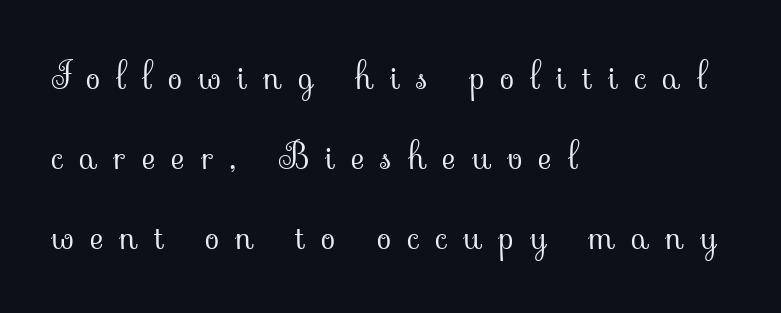
{"serif": "yes", "italic": "no", "bold": "no", "weight": "light", "width": "normal", "stroke_contrast": "low", "x_height": "small", "monospaced": "no", "underline": "no", "align": "left", "line_spacing": "loose", "line_spacing_ratio": 2.16, "letter_spacing": "wide", "letter_spacing_em": 0.44, "glyph_px": 37}
